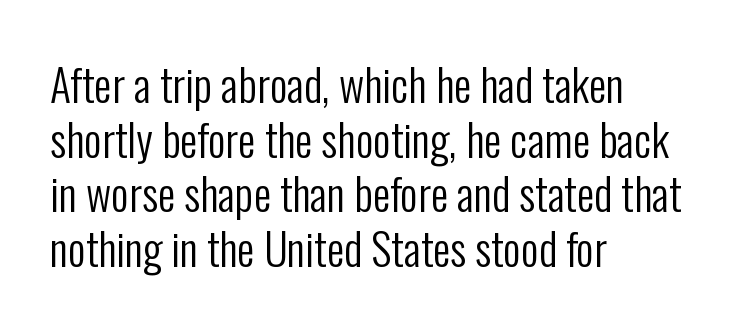
Q: Is the text bold? A: No.
Q: Is the text italic (slanted)? A: No, it is upright.
Q: Is the typeface a serif or a sans-serif typeface? A: Sans-serif.
Q: Is the text underlined? A: No.
Q: How is the paragraph aligned? A: Left-aligned.
Q: Is the spacing between letters normal or unusually wide? A: Normal.
Q: Width (condensed, normal, or wide)? A: Condensed.
Q: Stroke contrast? A: Low.
Q: x-height? A: Medium.
Q: Monospaced? A: No.
